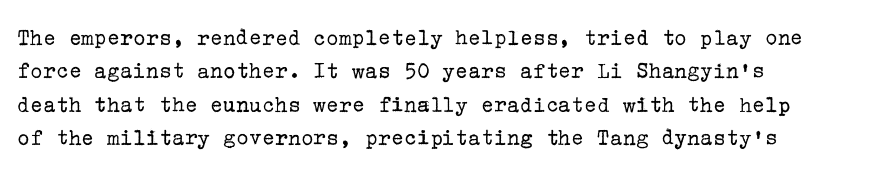
Q: Is the text bold? A: No.
Q: Is the text italic (slanted)? A: No, it is upright.
Q: Is the text underlined? A: No.
Q: How is the paragraph aligned? A: Left-aligned.
Q: Is the spacing between letters normal or unusually wide? A: Normal.
Q: Is the spacing between lines tight, normal or loose? A: Normal.
